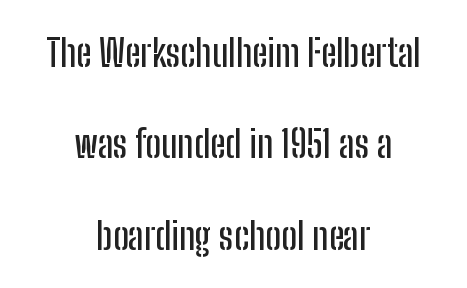
Q: Is the text italic (slanted)? A: No, it is upright.
Q: Is the typeface a serif or a sans-serif typeface? A: Sans-serif.
Q: Is the text underlined? A: No.
Q: How is the paragraph aligned? A: Centered.
Q: Is the spacing between letters normal or unusually wide? A: Normal.
Q: Is the spacing between lines tight, normal or loose? A: Loose.
Q: Width (condensed, normal, or wide)? A: Condensed.
Q: Stroke contrast? A: Low.
Q: x-height? A: Medium.
Q: Monospaced? A: No.
